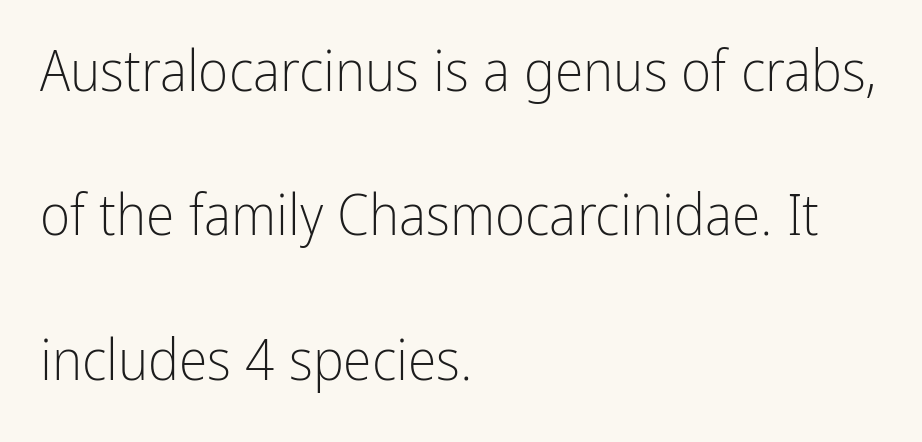
Q: Is the text bold? A: No.
Q: Is the text italic (slanted)? A: No, it is upright.
Q: Is the typeface a serif or a sans-serif typeface? A: Sans-serif.
Q: Is the text underlined? A: No.
Q: How is the paragraph aligned? A: Left-aligned.
Q: Is the spacing between letters normal or unusually wide? A: Normal.
Q: Is the spacing between lines tight, normal or loose? A: Loose.
Q: Width (condensed, normal, or wide)? A: Condensed.
Q: Stroke contrast? A: Low.
Q: x-height? A: Medium.
Q: Monospaced? A: No.
